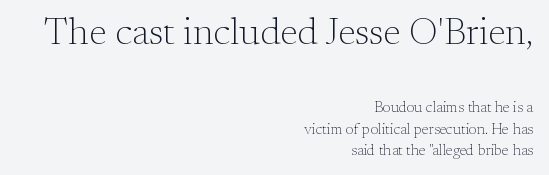
Successive baselines arrive at the customary interval. No word sits above an underline. The typesetter chose a ragged-left arrangement here. You could not count columns in this text — the font is proportionally spaced. The text was rendered using a seriffed face with decorative stroke endings.
